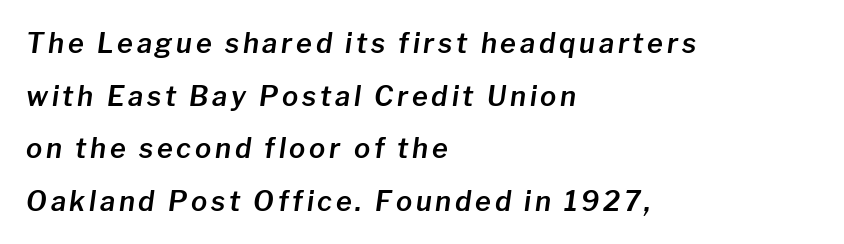
The image shows 27 px text type, italic (leaning right); set left-aligned, loose line spacing (1.95x), not underlined.
